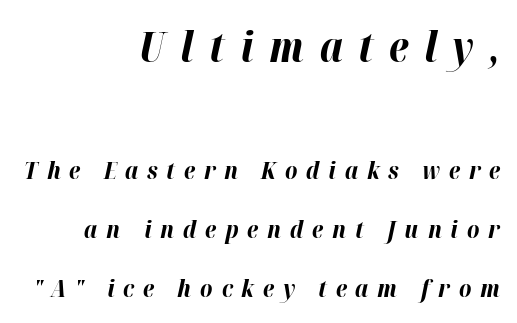
{"italic": "yes", "lean": "right", "slant_degrees": 12, "bold": "yes", "weight": "bold", "width": "normal", "stroke_contrast": "high", "x_height": "medium", "monospaced": "no", "underline": "no", "align": "right", "line_spacing": "loose", "line_spacing_ratio": 2.45, "letter_spacing": "wide", "letter_spacing_em": 0.37, "larger_block": "first", "size_ratio": 1.75, "glyph_px": 42}
